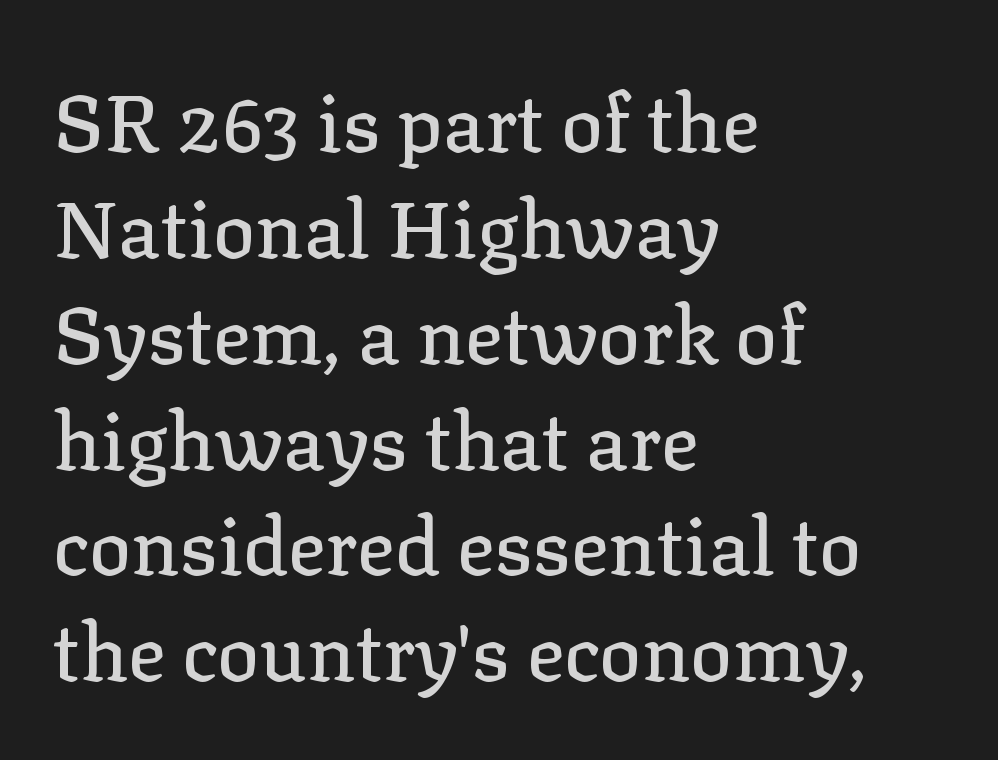
The rendering uses natural spacing where letterforms have individual widths. The specimen omits any rule beneath the text block's lines. Line starts are locked; line ends wander. Line spacing here is normal. Unlike italic type, these characters show no tilt at all.
